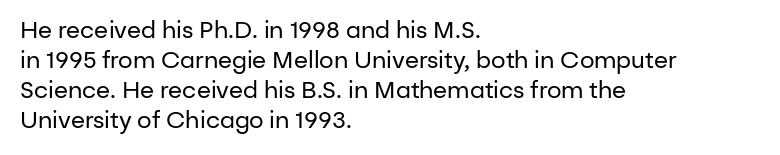
Q: Is the text bold? A: No.
Q: Is the text italic (slanted)? A: No, it is upright.
Q: Is the text underlined? A: No.
Q: How is the paragraph aligned? A: Left-aligned.
Q: Is the spacing between letters normal or unusually wide? A: Normal.
Q: Is the spacing between lines tight, normal or loose? A: Normal.
